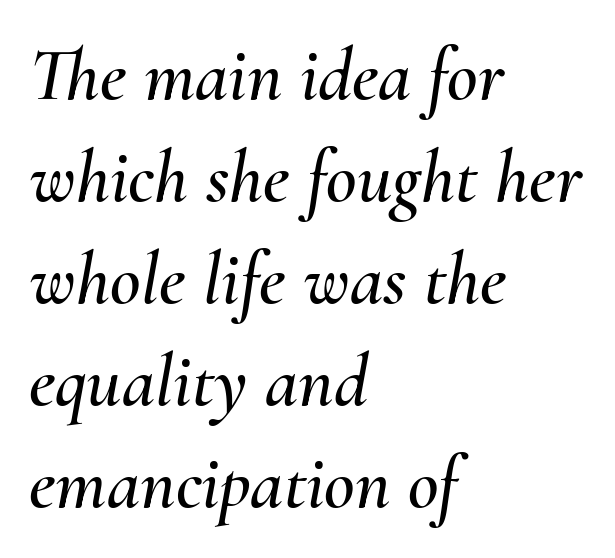
Q: Is the text italic (slanted)? A: Yes, it leans right by about 10 degrees.
Q: Is the text underlined? A: No.
Q: How is the paragraph aligned? A: Left-aligned.
Q: Is the spacing between letters normal or unusually wide? A: Normal.
Q: Is the spacing between lines tight, normal or loose? A: Normal.
Q: Width (condensed, normal, or wide)? A: Normal.
Q: Stroke contrast? A: Medium.
Q: x-height? A: Small.
Q: Monospaced? A: No.
